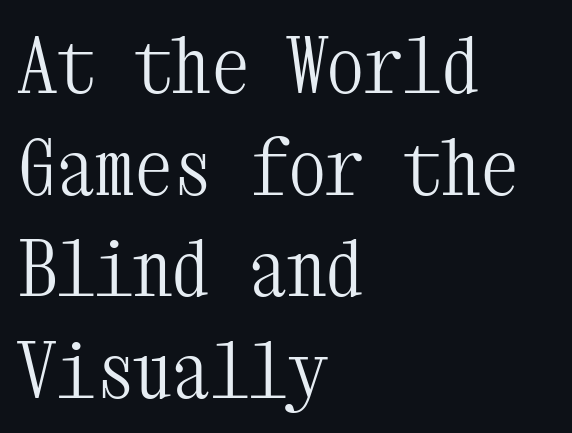
Underlining? Definitely not there. A typesetter would mark this as roman, not italic. The compositor pushed each line to the left boundary. Looks like terminal output: every glyph gets an equal slot. The passage shown is typeset with a serif family.
